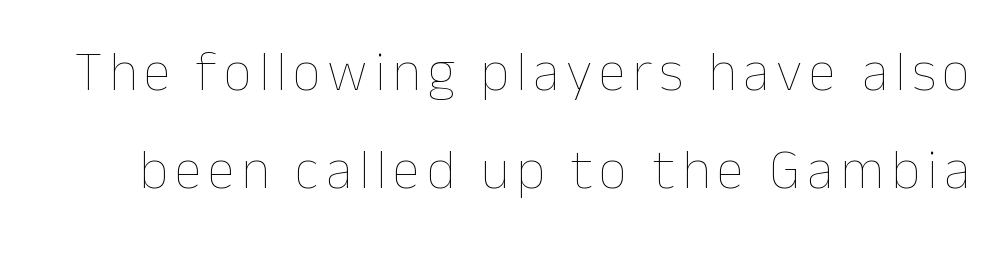
Q: Is the text bold? A: No.
Q: Is the text italic (slanted)? A: No, it is upright.
Q: Is the text underlined? A: No.
Q: Width (condensed, normal, or wide)? A: Normal.
Q: Stroke contrast? A: Low.
Q: x-height? A: Medium.
Q: Monospaced? A: No.
